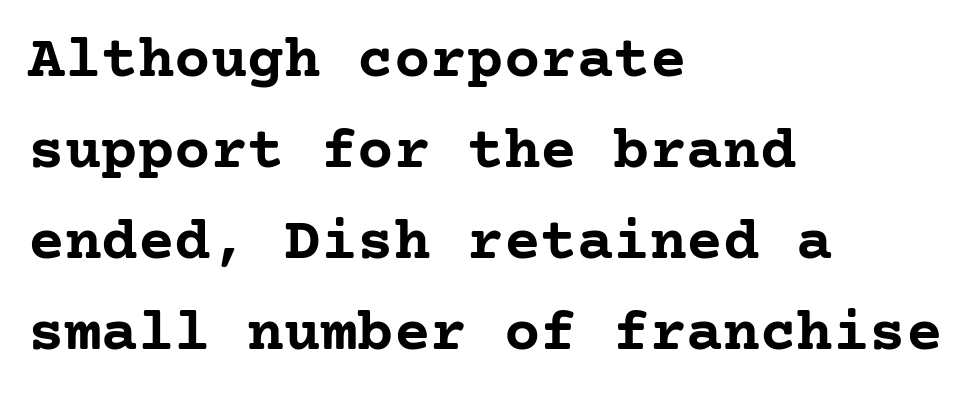
Q: Is the text bold? A: Yes.
Q: Is the text italic (slanted)? A: No, it is upright.
Q: Is the typeface a serif or a sans-serif typeface? A: Serif.
Q: Is the text underlined? A: No.
Q: How is the paragraph aligned? A: Left-aligned.
Q: Is the spacing between letters normal or unusually wide? A: Normal.
Q: Is the spacing between lines tight, normal or loose? A: Normal.
Q: Width (condensed, normal, or wide)? A: Normal.
Q: Stroke contrast? A: Low.
Q: x-height? A: Medium.
